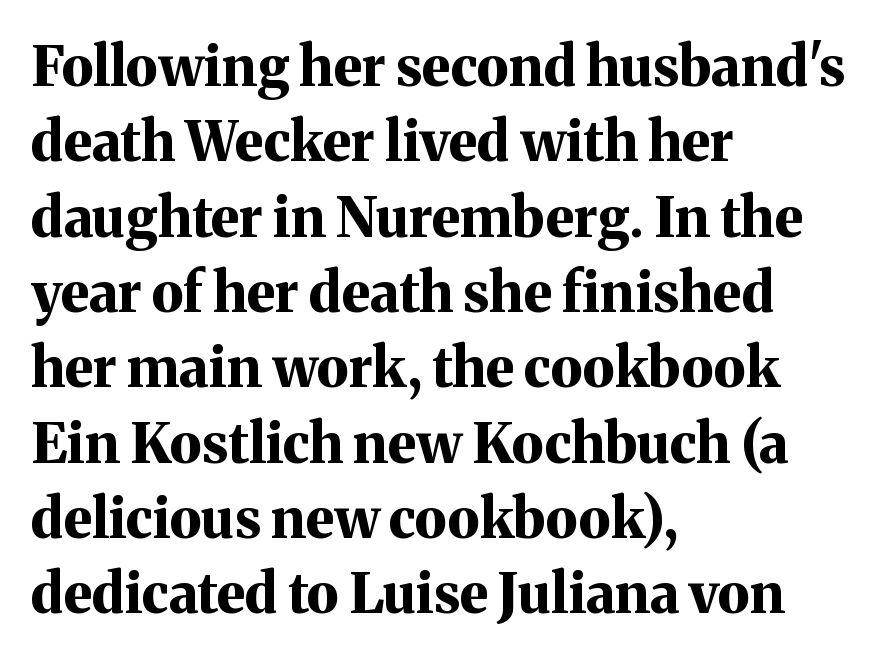
A full-strength bold gives these letters their thick strokes. Each line starts at the same left margin while the right side varies. This is the regular roman posture of the typeface. You could not count columns in this text — the font is proportionally spaced. The gaps between neighbouring characters are ordinary and unremarkable. Just letters on the line, the space beneath them empty.
